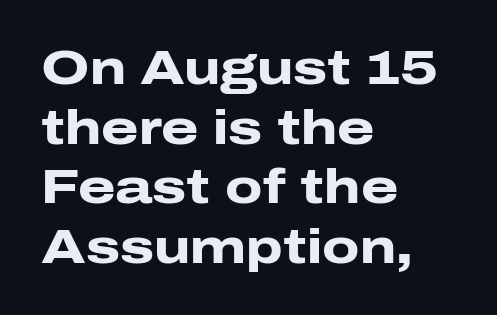
Q: Is the text bold? A: Yes.
Q: Is the text italic (slanted)? A: No, it is upright.
Q: Is the typeface a serif or a sans-serif typeface? A: Sans-serif.
Q: Is the text underlined? A: No.
Q: How is the paragraph aligned? A: Left-aligned.
Q: Is the spacing between letters normal or unusually wide? A: Normal.
Q: Width (condensed, normal, or wide)? A: Wide.
Q: Stroke contrast? A: Low.
Q: x-height? A: Medium.
Q: Monospaced? A: No.
